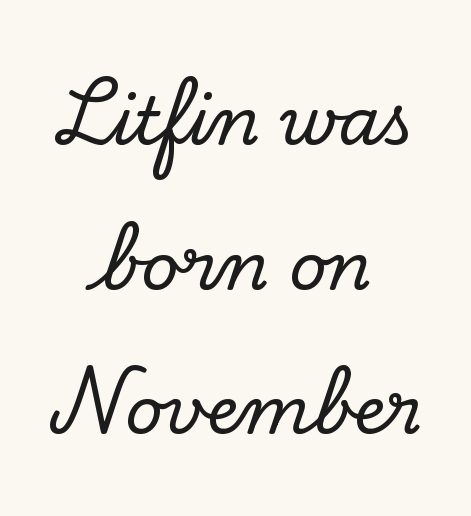
Q: Is the text italic (slanted)? A: Yes.
Q: Is the typeface a serif or a sans-serif typeface? A: Serif.
Q: Is the text underlined? A: No.
Q: How is the paragraph aligned? A: Centered.
Q: Is the spacing between letters normal or unusually wide? A: Normal.
Q: Is the spacing between lines tight, normal or loose? A: Loose.
Q: Width (condensed, normal, or wide)? A: Normal.
Q: Stroke contrast? A: Low.
Q: x-height? A: Small.
Q: Monospaced? A: No.
